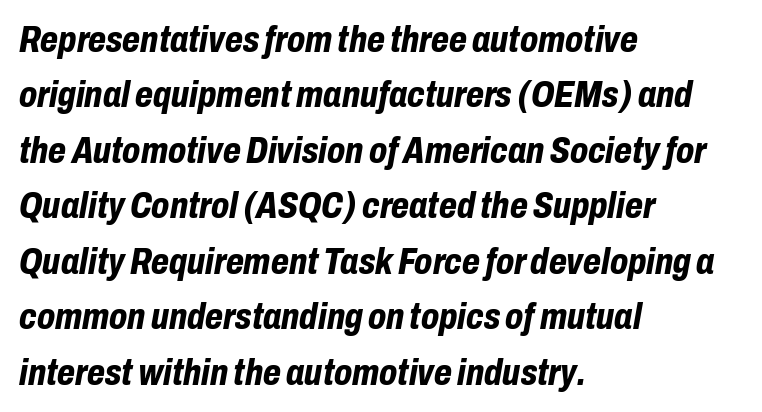
Q: Is the text bold? A: Yes.
Q: Is the text italic (slanted)? A: Yes, it leans right by about 10 degrees.
Q: Is the text underlined? A: No.
Q: How is the paragraph aligned? A: Left-aligned.
Q: Is the spacing between letters normal or unusually wide? A: Normal.
Q: Is the spacing between lines tight, normal or loose? A: Normal.
Q: Width (condensed, normal, or wide)? A: Condensed.
Q: Stroke contrast? A: Low.
Q: x-height? A: Medium.
Q: Monospaced? A: No.
